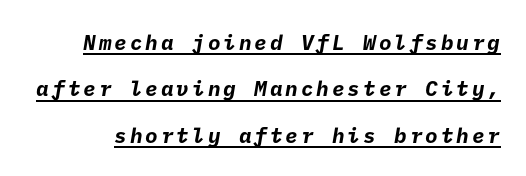
{"bold": "yes", "underline": "yes", "line_spacing": "loose", "line_spacing_ratio": 2.21, "glyph_px": 21}
